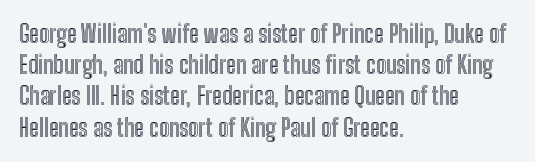
The image shows 24 px text type, upright; set left-aligned, normal line spacing (1.3x), normal letter spacing, not underlined.
